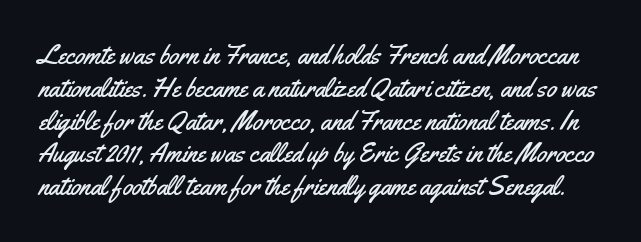
The image shows 26 px text type; set normal line spacing (1.26x), normal letter spacing, not underlined.
